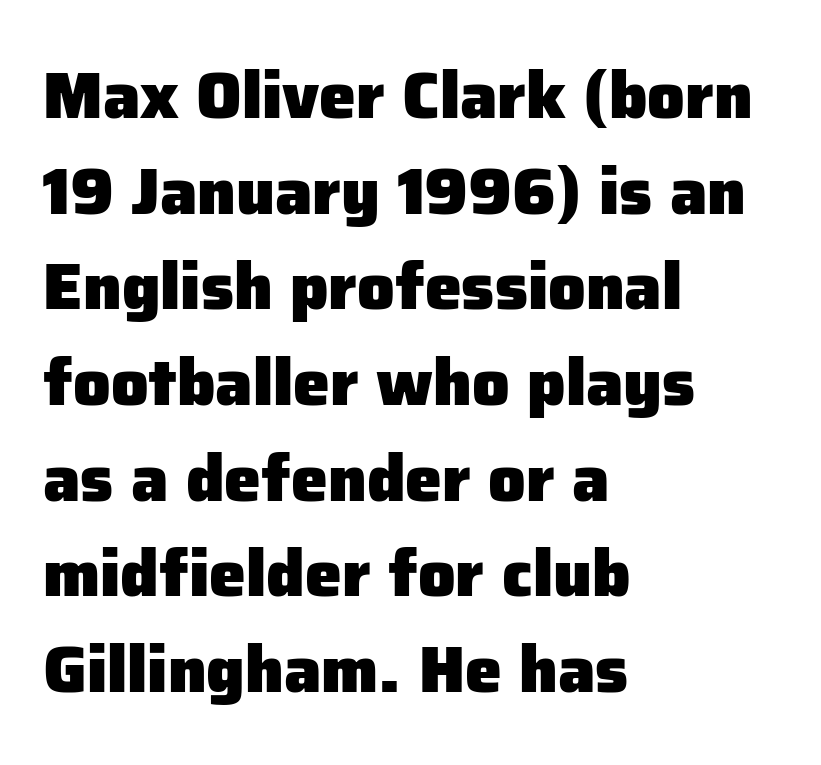
Has an underline been added? It has not. What stands out about the letter spacing? Nothing — it is the standard amount. The space between consecutive lines is moderate. The paragraph has a hard left edge and a soft right edge. The letters stand straight up with perfectly vertical stems.
